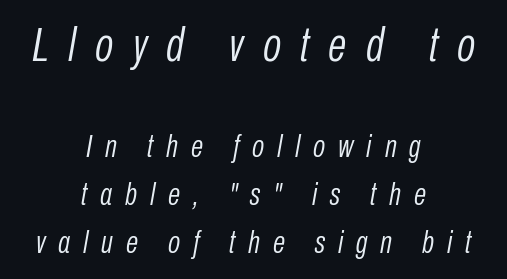
Q: Is the text bold? A: No.
Q: Is the text italic (slanted)? A: Yes, it leans right by about 10 degrees.
Q: Is the text underlined? A: No.
Q: How is the paragraph aligned? A: Centered.
Q: Is the spacing between letters normal or unusually wide? A: Unusually wide.
Q: Is the spacing between lines tight, normal or loose? A: Normal.
Q: Which block of text is set in a larger size, the first (top) or the second (bottom)? A: The first (top) one.
Q: Width (condensed, normal, or wide)? A: Condensed.
Q: Stroke contrast? A: Low.
Q: x-height? A: Medium.
Q: Monospaced? A: No.
